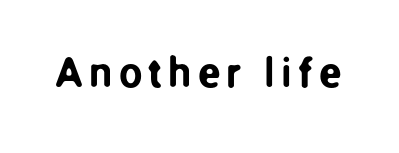
Nope, no serifs anywhere on these letters. The letters advance in unequal steps, a hallmark of proportional type. Notice how the stems are strictly vertical — no italics here. The area under the type is left untouched.
